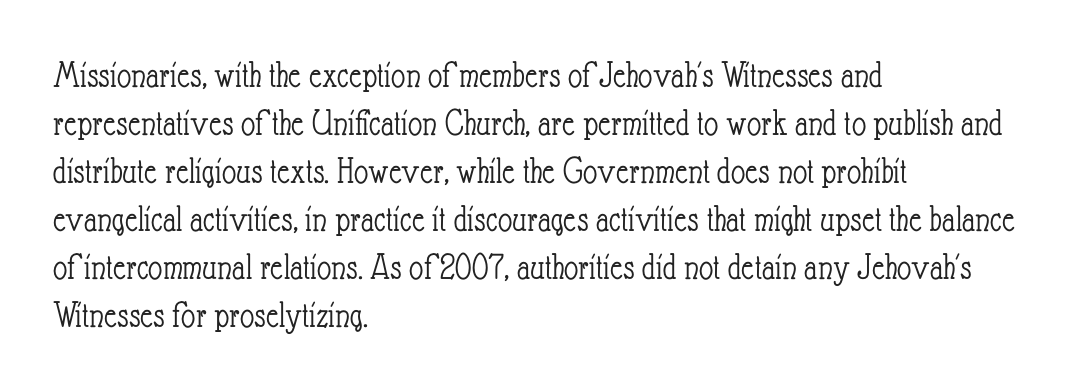
{"italic": "no", "bold": "no", "weight": "light", "width": "condensed", "stroke_contrast": "low", "x_height": "small", "monospaced": "no", "underline": "no", "align": "left", "line_spacing_ratio": 1.23, "letter_spacing": "normal", "letter_spacing_em": 0.0, "glyph_px": 39}
